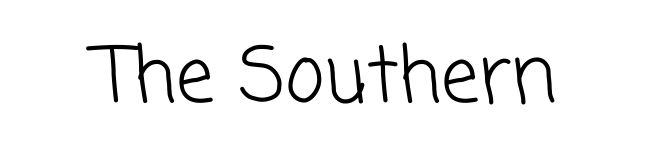
The image shows 76 px light sans-serif type; set normal letter spacing, not underlined; low stroke contrast and a medium x-height.
